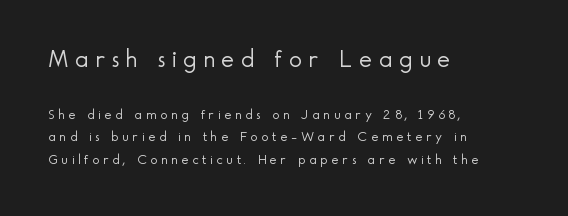
{"italic": "no", "bold": "no", "underline": "no", "align": "left", "line_spacing": "normal", "line_spacing_ratio": 1.6, "letter_spacing": "wide", "letter_spacing_em": 0.25, "larger_block": "first", "size_ratio": 1.79, "glyph_px": 25}
